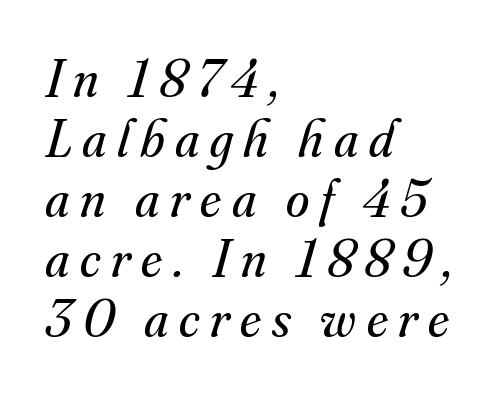
{"serif": "yes", "italic": "yes", "lean": "right", "slant_degrees": 16, "bold": "no", "weight": "regular", "width": "normal", "stroke_contrast": "medium", "x_height": "small", "monospaced": "no", "underline": "no", "align": "left", "line_spacing": "tight", "line_spacing_ratio": 1.13, "letter_spacing": "wide", "letter_spacing_em": 0.2, "glyph_px": 53}
